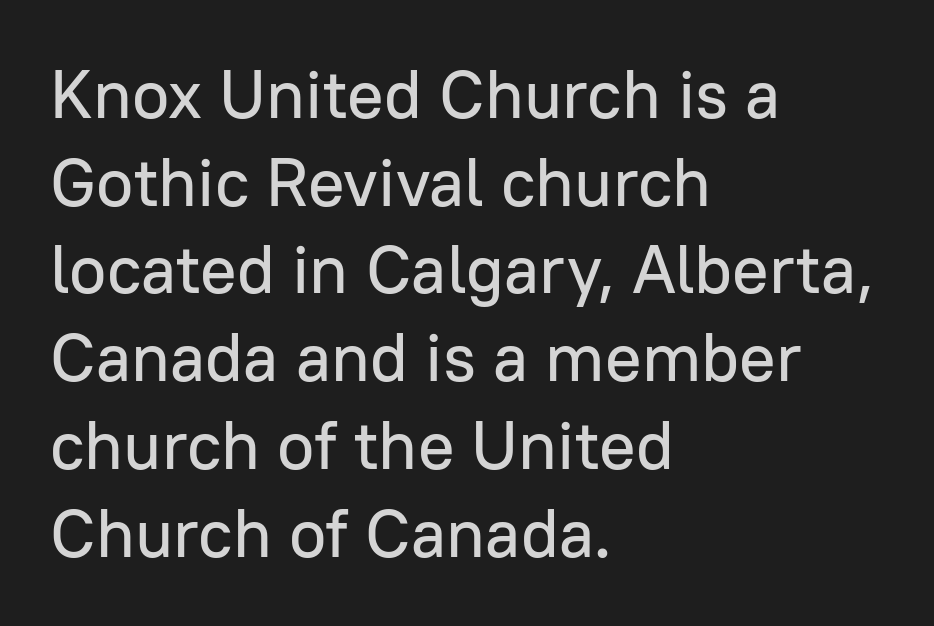
{"serif": "no", "italic": "no", "width": "normal", "stroke_contrast": "low", "x_height": "medium", "monospaced": "no", "underline": "no", "align": "left", "line_spacing": "normal", "line_spacing_ratio": 1.29, "letter_spacing": "normal", "letter_spacing_em": 0.0, "glyph_px": 68}
